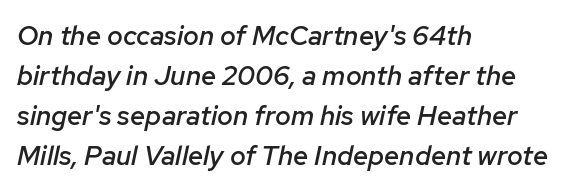
The image shows 27 px text type, italic (leaning right); set left-aligned, normal line spacing (1.48x), normal letter spacing, not underlined.
